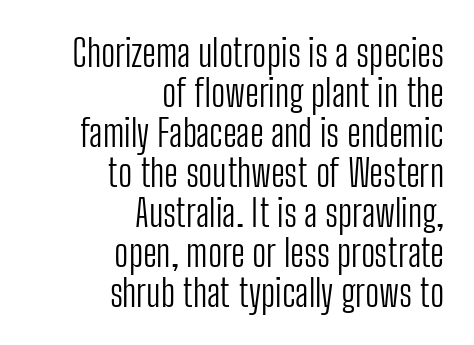
{"serif": "no", "italic": "no", "bold": "no", "weight": "light", "width": "condensed", "stroke_contrast": "low", "x_height": "medium", "monospaced": "no", "underline": "no", "align": "right", "line_spacing": "tight", "line_spacing_ratio": 1.08, "letter_spacing": "normal", "letter_spacing_em": 0.0, "glyph_px": 37}
